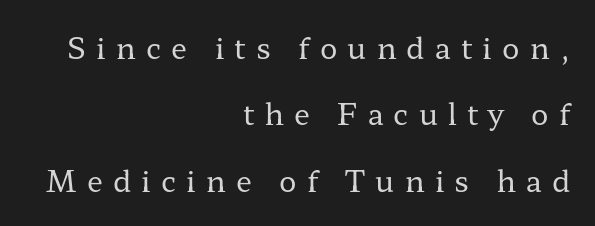
The image shows 29 px regular-weight, wide serif type, upright; set right-aligned, loose line spacing (2.29x), unusually wide letter spacing (+0.35 em), not underlined; low stroke contrast and a medium x-height.
